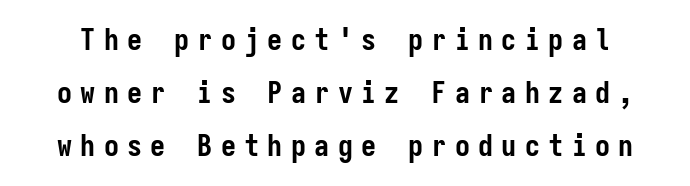
The image shows 30 px semibold, condensed sans-serif type, upright, monospaced; set line spacing 1.76x, unusually wide letter spacing (+0.28 em), not underlined; low stroke contrast and a medium x-height.
